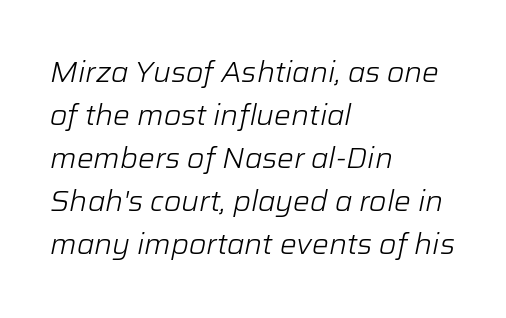
The strokes carry an ordinary text weight at most. Rule under the text: the space is simply empty. You can tell it's italic because the verticals aren't actually vertical. Visually the block forms a straight wall on the left and a jagged coastline on the right. Note the varied advance widths — an 'i' is clearly narrower than an 'm'. The rows are spaced the way most documents space them.
